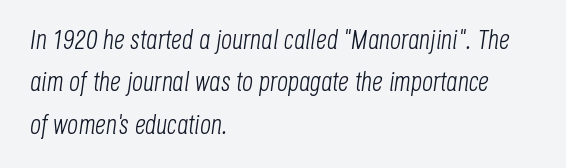
{"italic": "yes", "lean": "right", "slant_degrees": 8, "bold": "no", "underline": "no", "align": "left", "line_spacing": "normal", "line_spacing_ratio": 1.57, "letter_spacing": "normal", "letter_spacing_em": 0.0, "glyph_px": 27}
